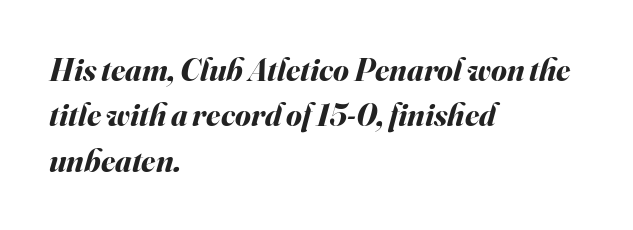
The image shows 32 px bold type, italic (leaning right); set left-aligned, normal line spacing (1.42x), normal letter spacing, not underlined; medium stroke contrast and a small x-height.
